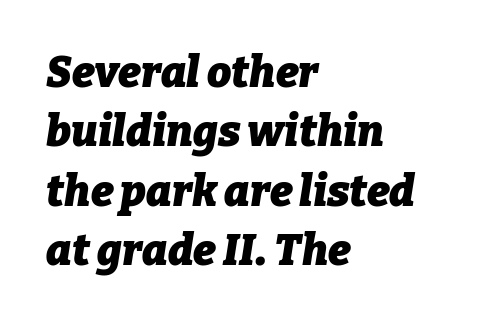
{"italic": "yes", "lean": "right", "slant_degrees": 9, "bold": "yes", "weight": "heavy", "width": "normal", "stroke_contrast": "low", "x_height": "medium", "monospaced": "no", "underline": "no", "align": "left", "line_spacing": "normal", "line_spacing_ratio": 1.38, "letter_spacing": "normal", "letter_spacing_em": 0.0, "glyph_px": 43}
